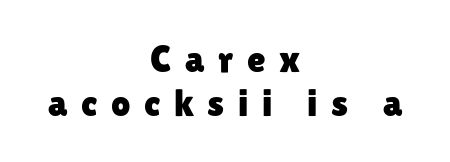
The image shows 38 px sans-serif type, upright; set centered, line spacing 1.17x, unusually wide letter spacing (+0.36 em), not underlined; low stroke contrast and a medium x-height.
